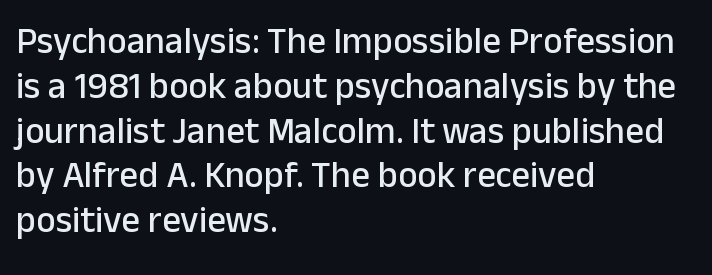
Q: Is the text italic (slanted)? A: No, it is upright.
Q: Is the typeface a serif or a sans-serif typeface? A: Sans-serif.
Q: Is the text underlined? A: No.
Q: How is the paragraph aligned? A: Left-aligned.
Q: Is the spacing between letters normal or unusually wide? A: Normal.
Q: Width (condensed, normal, or wide)? A: Normal.
Q: Stroke contrast? A: Low.
Q: x-height? A: Medium.
Q: Monospaced? A: No.
